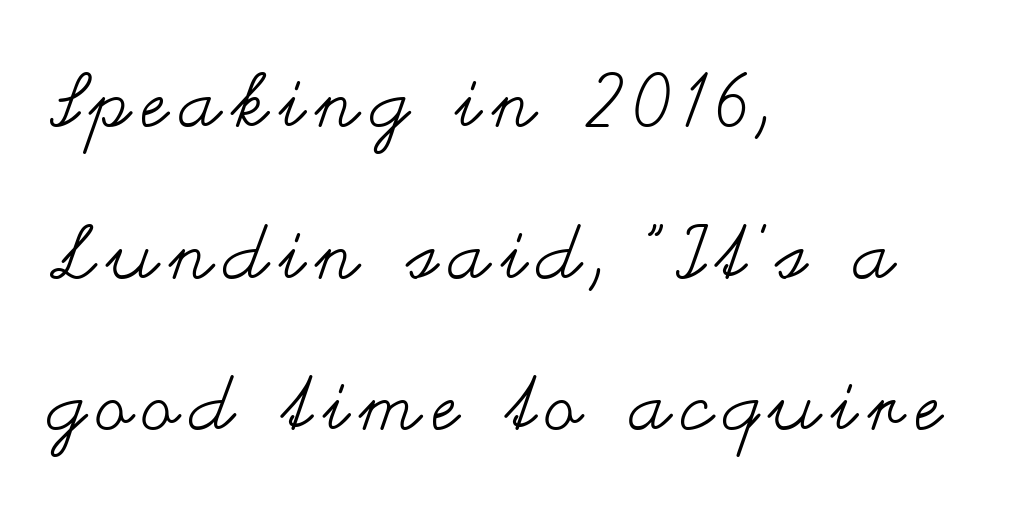
{"bold": "no", "weight": "regular", "width": "wide", "stroke_contrast": "medium", "x_height": "small", "monospaced": "no", "underline": "no", "align": "left", "line_spacing": "loose", "line_spacing_ratio": 2.05, "glyph_px": 74}
